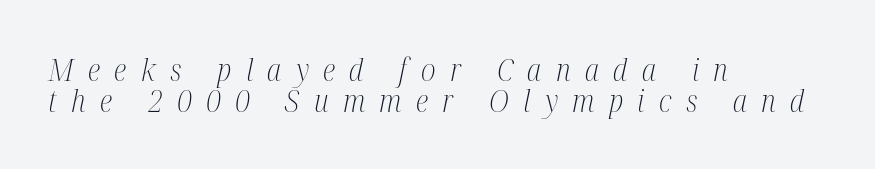
Q: Is the text bold? A: No.
Q: Is the text italic (slanted)? A: Yes, it leans right by about 12 degrees.
Q: Is the typeface a serif or a sans-serif typeface? A: Serif.
Q: Is the text underlined? A: No.
Q: How is the paragraph aligned? A: Left-aligned.
Q: Is the spacing between letters normal or unusually wide? A: Unusually wide.
Q: Is the spacing between lines tight, normal or loose? A: Tight.
Q: Width (condensed, normal, or wide)? A: Condensed.
Q: Stroke contrast? A: Medium.
Q: x-height? A: Medium.
Q: Monospaced? A: No.
